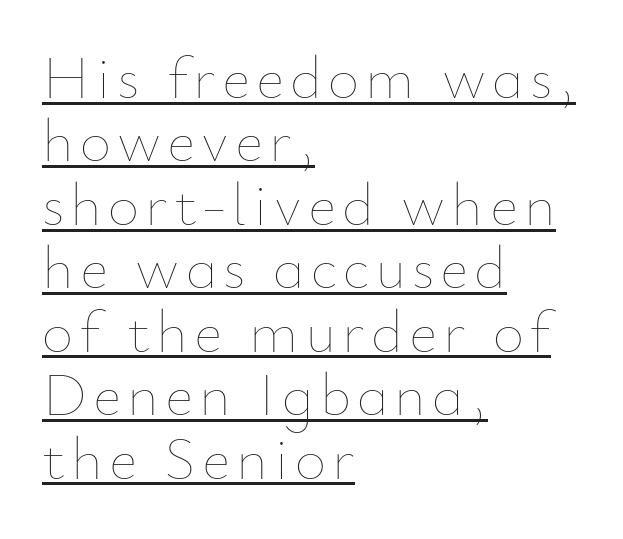
Q: Is the text bold? A: No.
Q: Is the text italic (slanted)? A: No, it is upright.
Q: Is the text underlined? A: Yes.
Q: How is the paragraph aligned? A: Left-aligned.
Q: Is the spacing between lines tight, normal or loose? A: Tight.
Q: Width (condensed, normal, or wide)? A: Normal.
Q: Stroke contrast? A: Low.
Q: x-height? A: Small.
Q: Monospaced? A: No.
